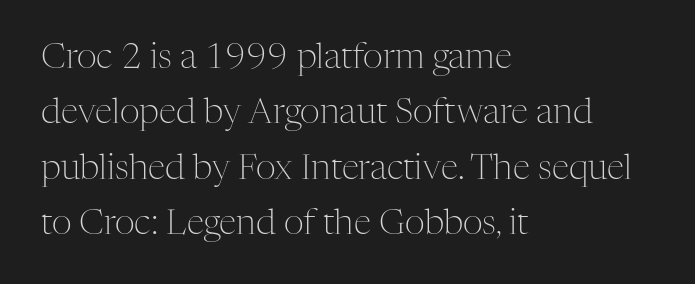
Nobody drew a line under any word here. Proportional: the letters do not fall into vertical columns. How would I describe the line gaps? Plain and ordinary. Glyph-to-glyph distance matches everyday printed text. Teacher's note: observe the even left margin — that is flush-left alignment.
